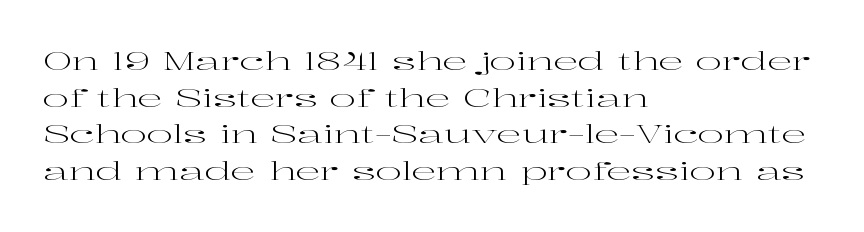
Q: Is the text bold? A: No.
Q: Is the text italic (slanted)? A: No, it is upright.
Q: Is the text underlined? A: No.
Q: How is the paragraph aligned? A: Left-aligned.
Q: Is the spacing between letters normal or unusually wide? A: Normal.
Q: Is the spacing between lines tight, normal or loose? A: Normal.
